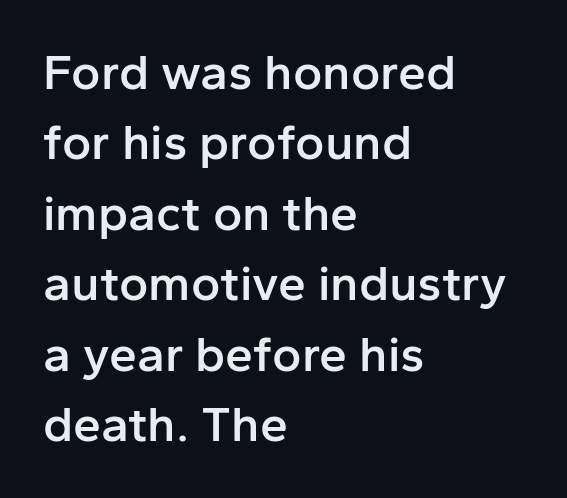
The image shows 50 px semibold sans-serif type, upright; set left-aligned, normal line spacing (1.41x), normal letter spacing, not underlined; low stroke contrast and a medium x-height.
